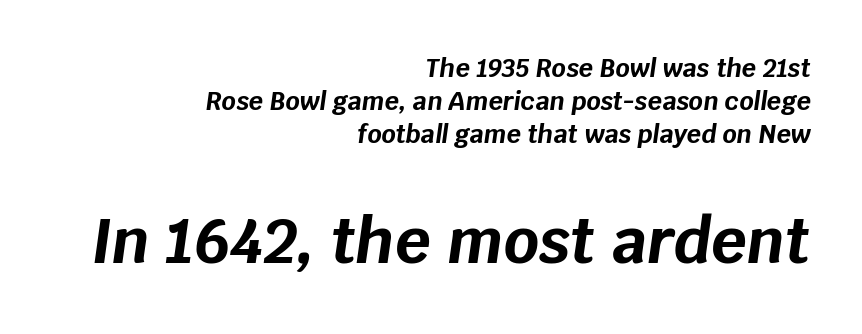
The image shows 62 px bold type, italic (leaning right); set right-aligned, normal line spacing (1.33x), normal letter spacing, not underlined; the second (bottom) block is 2.48x larger; low stroke contrast and a large x-height.
